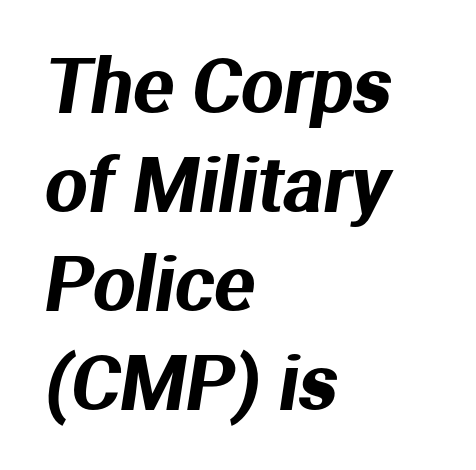
{"serif": "no", "width": "normal", "stroke_contrast": "medium", "x_height": "medium", "monospaced": "no", "underline": "no", "align": "left", "line_spacing": "normal", "line_spacing_ratio": 1.32, "letter_spacing": "normal", "letter_spacing_em": 0.0, "glyph_px": 75}
